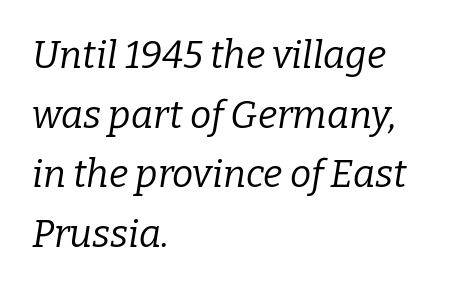
Q: Is the text bold? A: No.
Q: Is the text italic (slanted)? A: Yes, it leans right by about 9 degrees.
Q: Is the typeface a serif or a sans-serif typeface? A: Serif.
Q: Is the text underlined? A: No.
Q: How is the paragraph aligned? A: Left-aligned.
Q: Is the spacing between letters normal or unusually wide? A: Normal.
Q: Is the spacing between lines tight, normal or loose? A: Normal.
Q: Width (condensed, normal, or wide)? A: Normal.
Q: Stroke contrast? A: Low.
Q: x-height? A: Medium.
Q: Monospaced? A: No.
